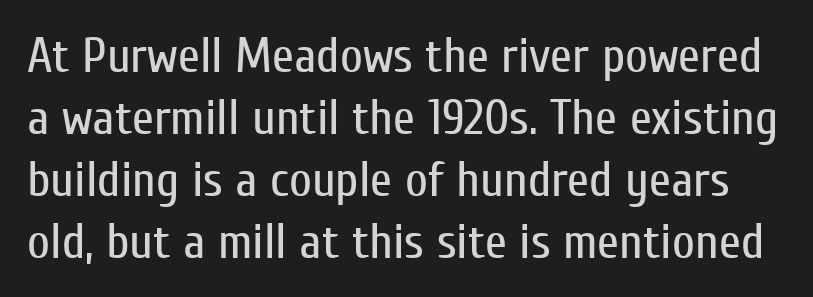
The image shows 50 px regular-weight, condensed sans-serif type, upright; set line spacing 1.24x, normal letter spacing, not underlined; low stroke contrast and a medium x-height.
